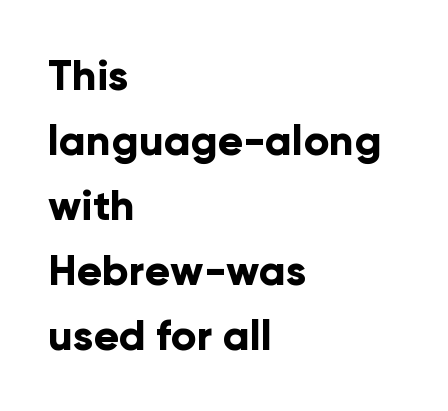
Q: Is the text bold? A: Yes.
Q: Is the text italic (slanted)? A: No, it is upright.
Q: Is the typeface a serif or a sans-serif typeface? A: Sans-serif.
Q: Is the text underlined? A: No.
Q: How is the paragraph aligned? A: Left-aligned.
Q: Is the spacing between letters normal or unusually wide? A: Normal.
Q: Is the spacing between lines tight, normal or loose? A: Normal.
Q: Width (condensed, normal, or wide)? A: Normal.
Q: Stroke contrast? A: Low.
Q: x-height? A: Medium.
Q: Monospaced? A: No.
